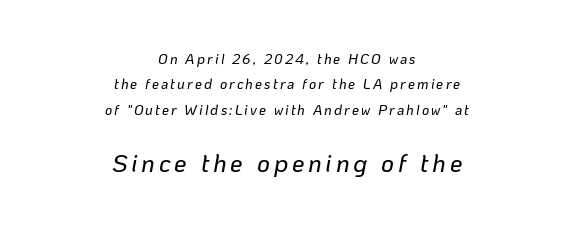
Q: Is the text italic (slanted)? A: Yes, it leans right by about 10 degrees.
Q: Is the text underlined? A: No.
Q: How is the paragraph aligned? A: Centered.
Q: Which block of text is set in a larger size, the first (top) or the second (bottom)? A: The second (bottom) one.
